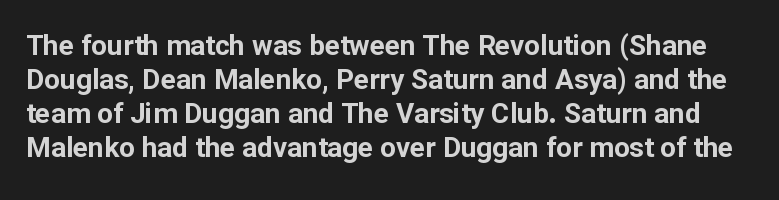
Character widths vary here, with narrow letters taking less room than wide ones. Beneath every word, the page is bare. Compared with an ordinary text face, these strokes are far heavier — a full bold. Observe the ordinary spacing: letters are neighbours, not strangers.
